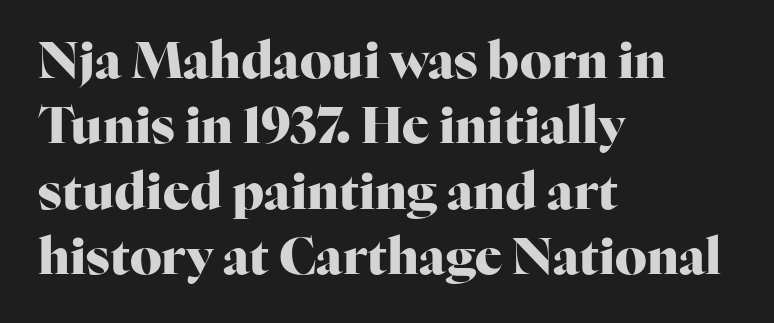
The lettering stays uniformly vertical, giving the passage a roman look. Compared with a centered layout, this one pins lines to the left instead. The rendering shows small feet on the letterforms — a serif design. Vertical spacing — default.
